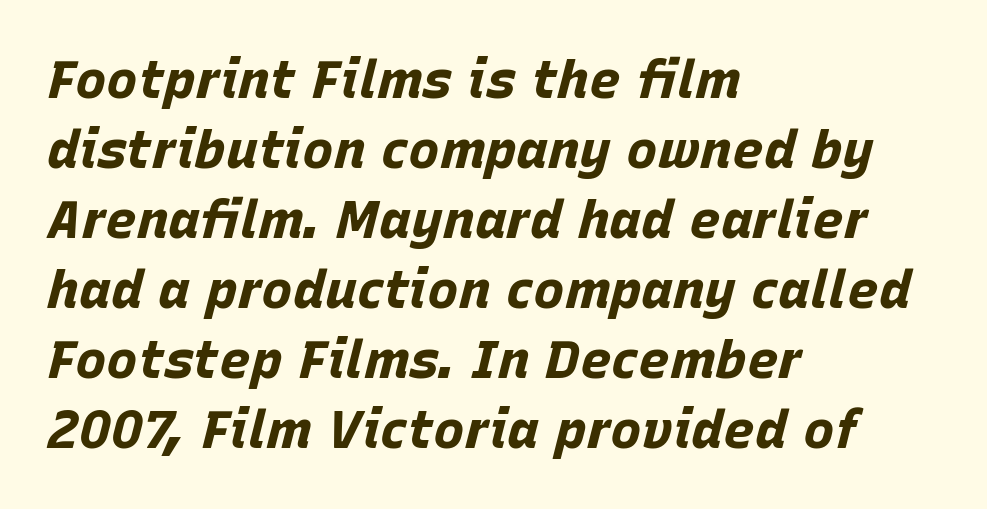
The image shows 53 px bold type, italic (leaning right); set left-aligned, normal line spacing (1.32x), normal letter spacing, not underlined; low stroke contrast and a large x-height.
